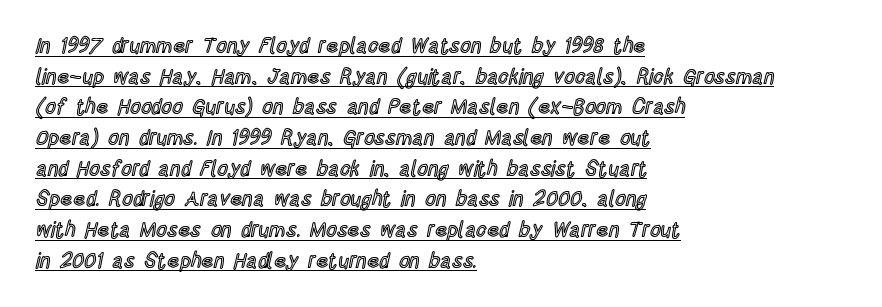
Q: Is the text italic (slanted)? A: Yes.
Q: Is the text underlined? A: Yes.
Q: How is the paragraph aligned? A: Left-aligned.
Q: Is the spacing between letters normal or unusually wide? A: Normal.
Q: Is the spacing between lines tight, normal or loose? A: Normal.
